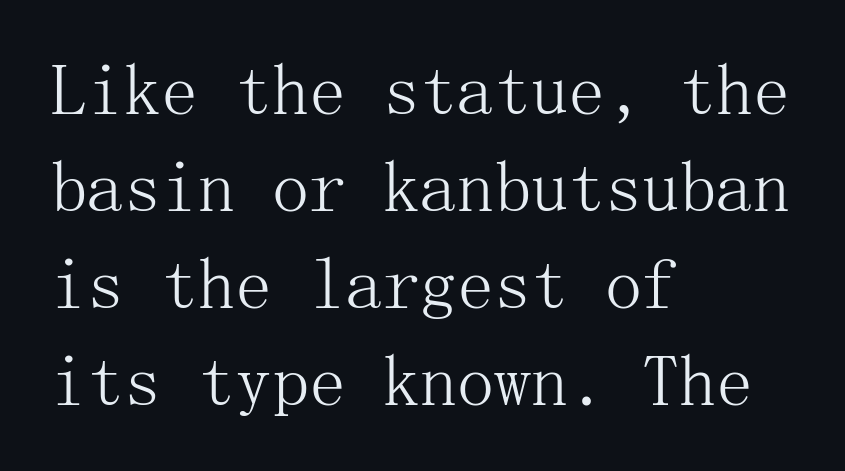
Visually the block forms a straight wall on the left and a jagged coastline on the right. Characters remain perfectly vertical along every line. Check where the strokes stop: tiny serifs finish them off. These glyphs show unthickened strokes, regular width or finer. Words float on clear page, feet unadorned.
